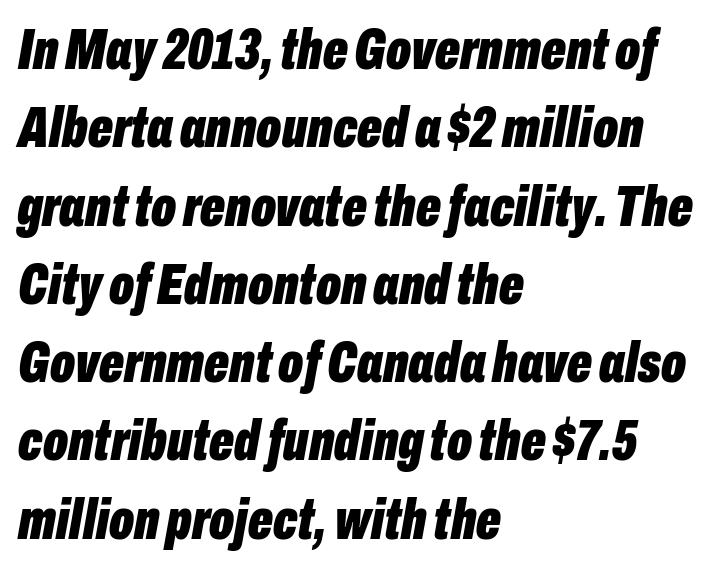
The space between consecutive lines is moderate. Left-aligned paragraph, ragged on the right. The horizontal fit of the characters is conventional and even. Only glyphs here, with clear space below each row.
